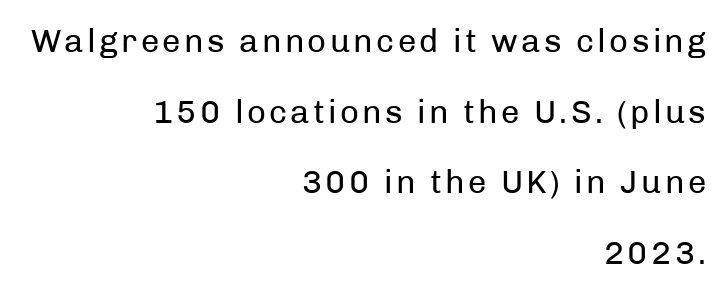
Nope, no serifs anywhere on these letters. These lines are rendered in a variable-pitch font. The words here are not underlined. Casual observation: everything's shoved over to the right. Think standard paragraph weight, or any step lighter than that.
